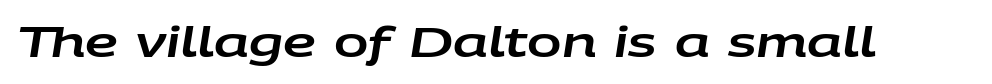
Q: Is the text italic (slanted)? A: Yes, it leans right by about 9 degrees.
Q: Is the text underlined? A: No.
Q: Is the spacing between letters normal or unusually wide? A: Normal.
Q: Width (condensed, normal, or wide)? A: Wide.
Q: Stroke contrast? A: Low.
Q: x-height? A: Large.
Q: Monospaced? A: No.
